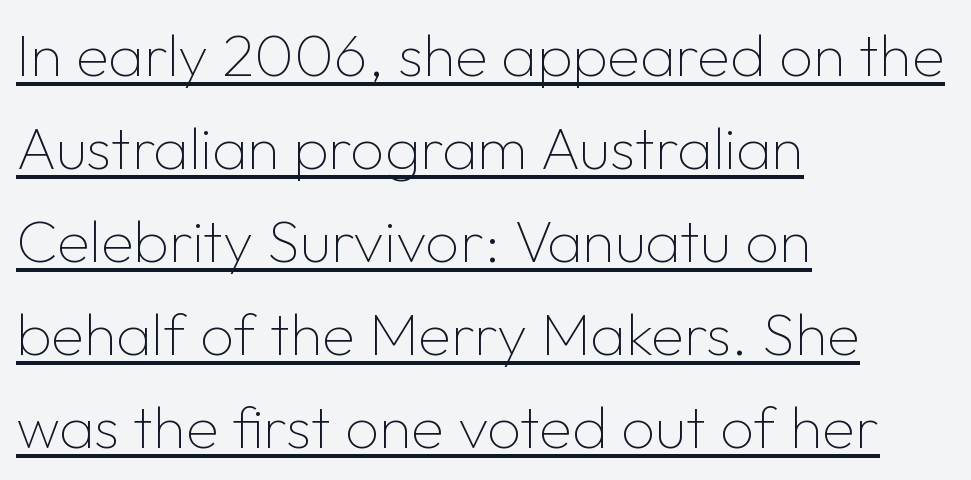
Observe the ordinary spacing: letters are neighbours, not strangers. Underlining? Definitely there. Does the lettering tilt? It doesn't — this is upright. Successive baselines arrive at the customary interval. The typesetting does not lean heavy: it is not bold. Grotesque or geometric, the face here clearly has no serifs.
